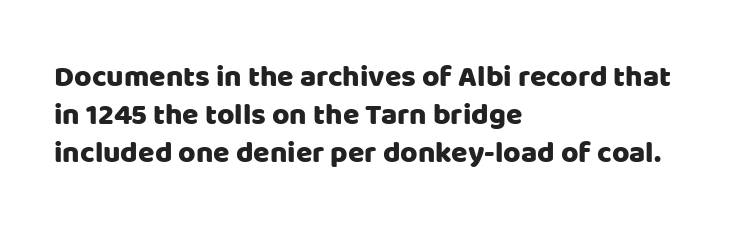
Q: Is the text italic (slanted)? A: No, it is upright.
Q: Is the typeface a serif or a sans-serif typeface? A: Sans-serif.
Q: Is the text underlined? A: No.
Q: How is the paragraph aligned? A: Left-aligned.
Q: Is the spacing between letters normal or unusually wide? A: Normal.
Q: Is the spacing between lines tight, normal or loose? A: Normal.
Q: Width (condensed, normal, or wide)? A: Normal.
Q: Stroke contrast? A: Low.
Q: x-height? A: Large.
Q: Monospaced? A: No.
